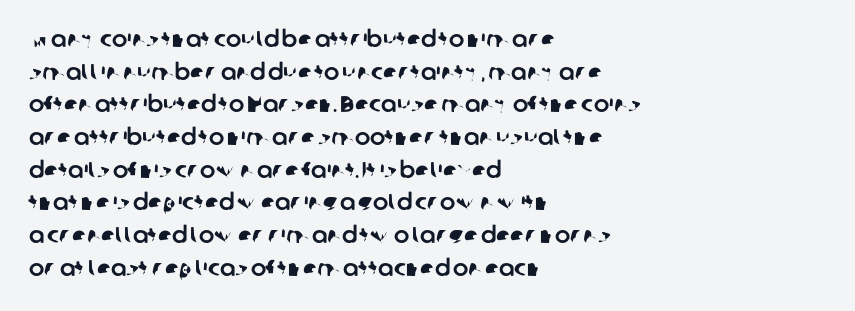
The image shows 23 px text type; set left-aligned, normal line spacing (1.42x), normal letter spacing, not underlined.
